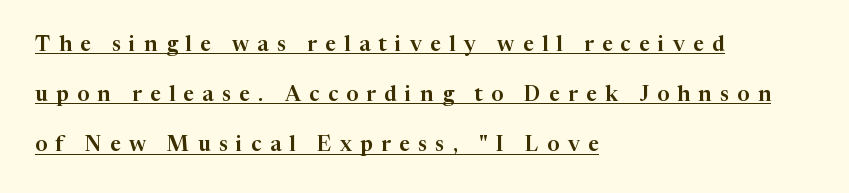
The image shows 21 px text type, upright; set left-aligned, loose line spacing (2.39x), unusually wide letter spacing (+0.4 em), underlined.
